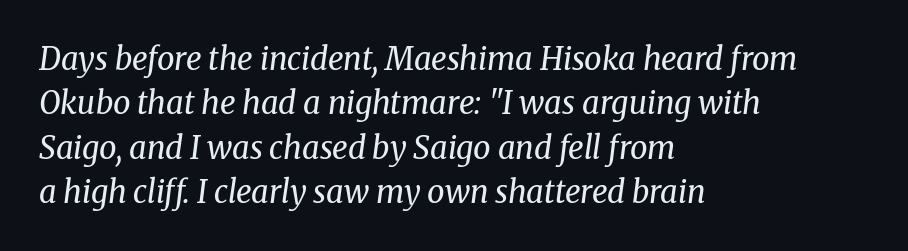
Regarding leading, the lines here are spaced in the standard way. The weight would be labelled regular, book, light, or lighter still. Style check: oblique. You can tell from the footed stems that serif type was used.
